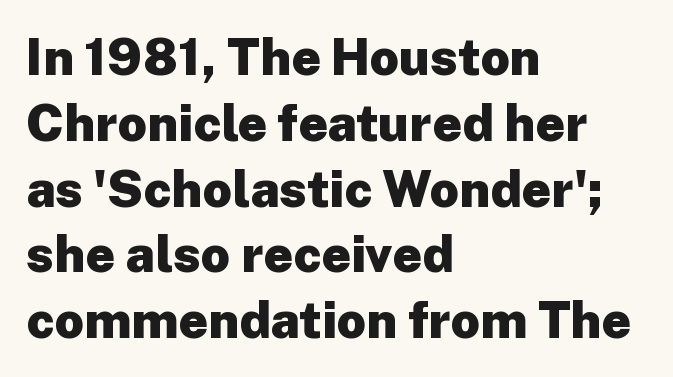
You could not count columns in this text — the font is proportionally spaced. These lines are set flush left with a ragged right edge. Quick note: underline off. Letterform terminals end flat and unadorned throughout the passage. Honestly, the letter spacing is just normal — you wouldn't notice it.
